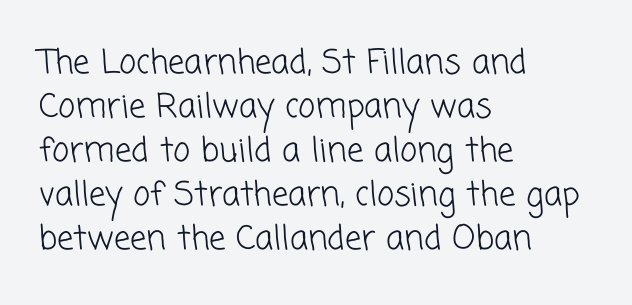
Notice how the passage keeps a crisp vertical edge on the left only. The typesetting does not lean heavy: it is not bold. The designer went with a sans here, leaving each stem footless. Anything drawn beneath the words? Only blank space. A typesetter would call this proportional, since set widths differ per character.
